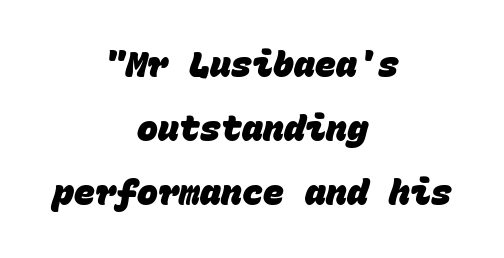
The image shows 35 px heavy sans-serif type, monospaced; set centered, line spacing 1.83x, normal letter spacing, not underlined; low stroke contrast and a large x-height.
